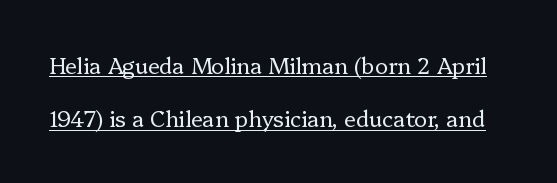
The image shows 22 px text type, upright; set loose line spacing (2.43x), normal letter spacing, underlined.
